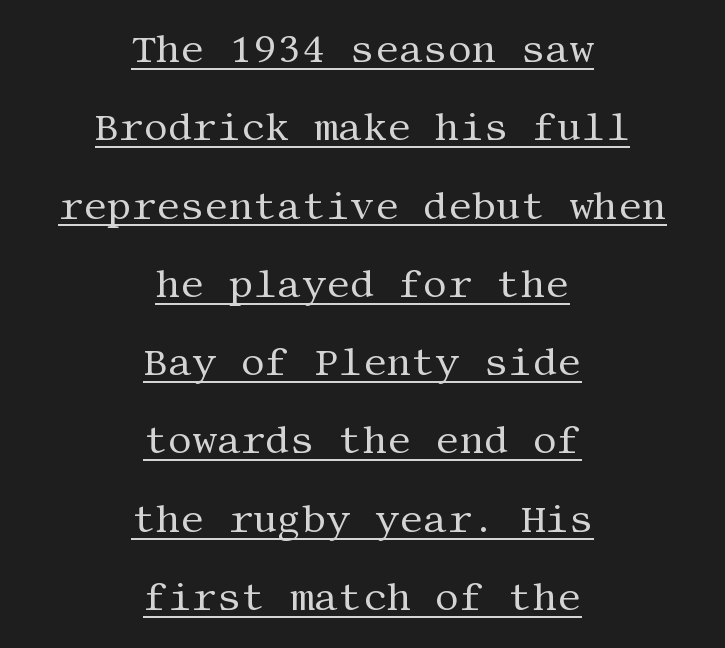
Vertically, the passage feels expansive, rows floating well apart. This sample carries an underscore along the baseline area. Tracking here is standard; glyphs follow each other at the usual distance. Ordinary non-slanted type is in use. Small tapered or slab feet sit at the stroke ends, so this counts as serif.
